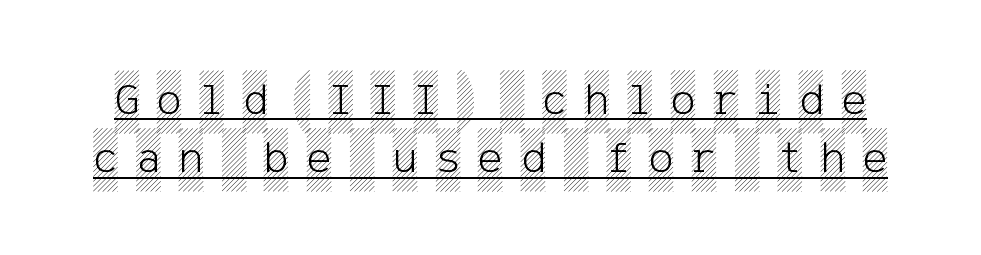
{"italic": "no", "width": "condensed", "x_height": "large", "underline": "yes", "line_spacing": "normal", "line_spacing_ratio": 1.27, "letter_spacing": "wide", "letter_spacing_em": 0.4, "glyph_px": 46}
